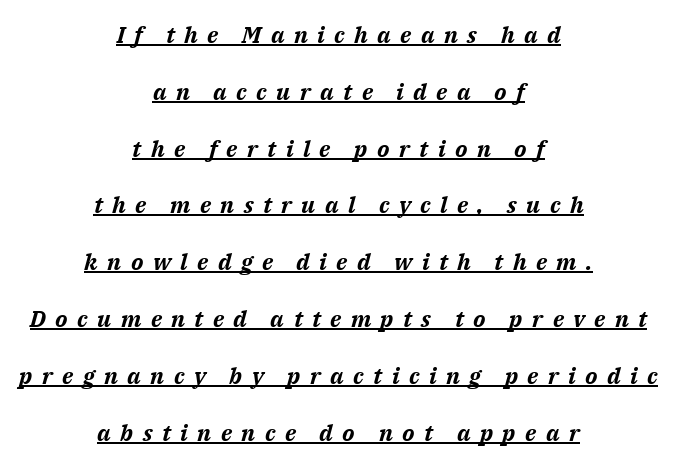
{"italic": "yes", "lean": "right", "slant_degrees": 14, "bold": "yes", "underline": "yes", "align": "center", "line_spacing": "loose", "line_spacing_ratio": 2.47, "letter_spacing": "wide", "letter_spacing_em": 0.41, "glyph_px": 23}
